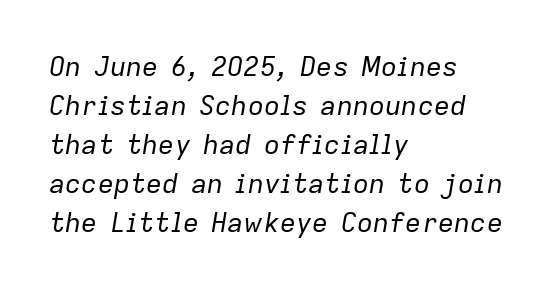
The image shows 27 px text type, italic (leaning right); set left-aligned, normal line spacing (1.44x), normal letter spacing, not underlined.
